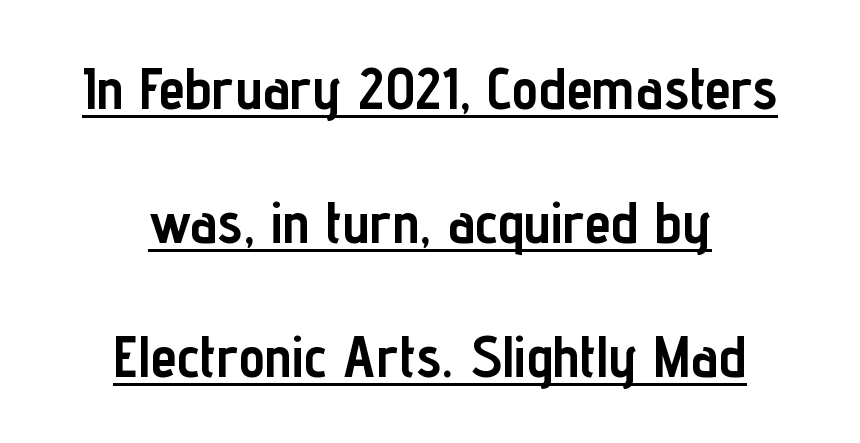
What weight is shown? A full bold with thick strokes. Spacing between characters is what you'd get straight out of the box. Underlined type. A great deal of white space separates one row of letters from the next.
